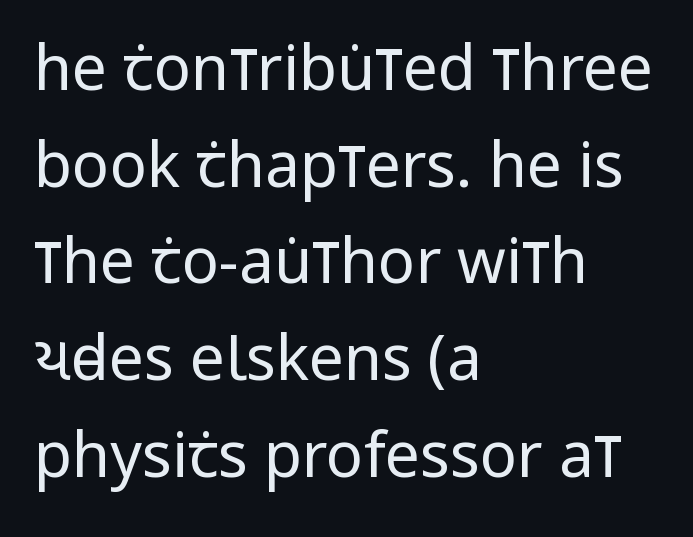
Q: Is the text bold? A: No.
Q: Is the text italic (slanted)? A: No, it is upright.
Q: Is the typeface a serif or a sans-serif typeface? A: Sans-serif.
Q: Is the text underlined? A: No.
Q: How is the paragraph aligned? A: Left-aligned.
Q: Is the spacing between letters normal or unusually wide? A: Normal.
Q: Is the spacing between lines tight, normal or loose? A: Normal.
Q: Width (condensed, normal, or wide)? A: Condensed.
Q: Stroke contrast? A: Low.
Q: x-height? A: Large.
Q: Monospaced? A: No.
